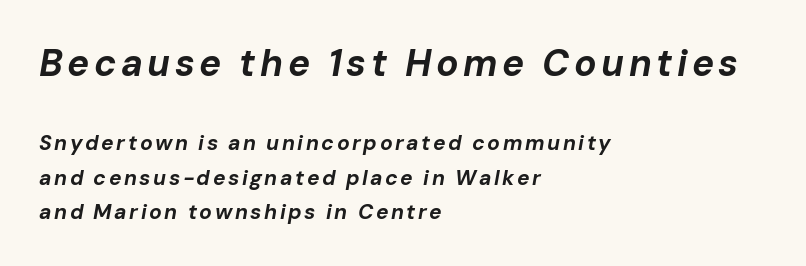
The image shows 37 px bold type, italic (leaning right); set left-aligned, normal line spacing (1.64x), not underlined; the first (top) block is 1.76x larger; low stroke contrast and a medium x-height.
